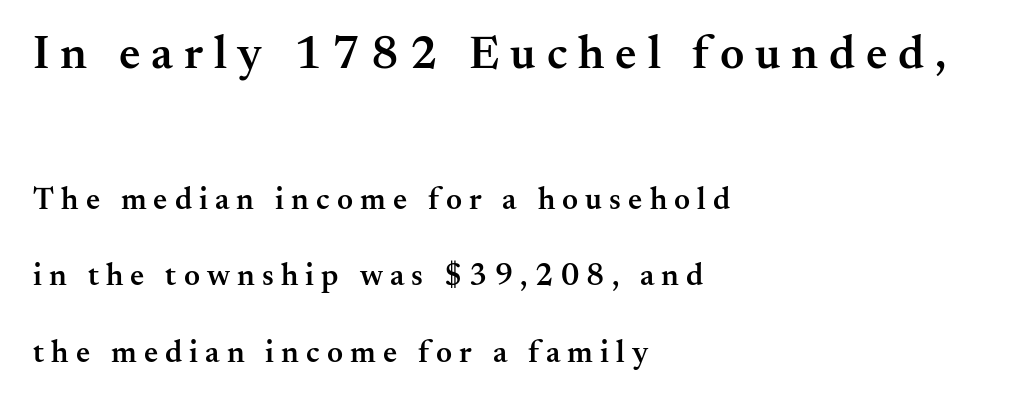
{"serif": "yes", "italic": "no", "bold": "semi", "weight": "semibold", "width": "normal", "stroke_contrast": "medium", "x_height": "small", "monospaced": "no", "underline": "no", "align": "left", "line_spacing": "loose", "line_spacing_ratio": 2.46, "letter_spacing": "wide", "letter_spacing_em": 0.23, "larger_block": "first", "size_ratio": 1.52, "glyph_px": 47}
